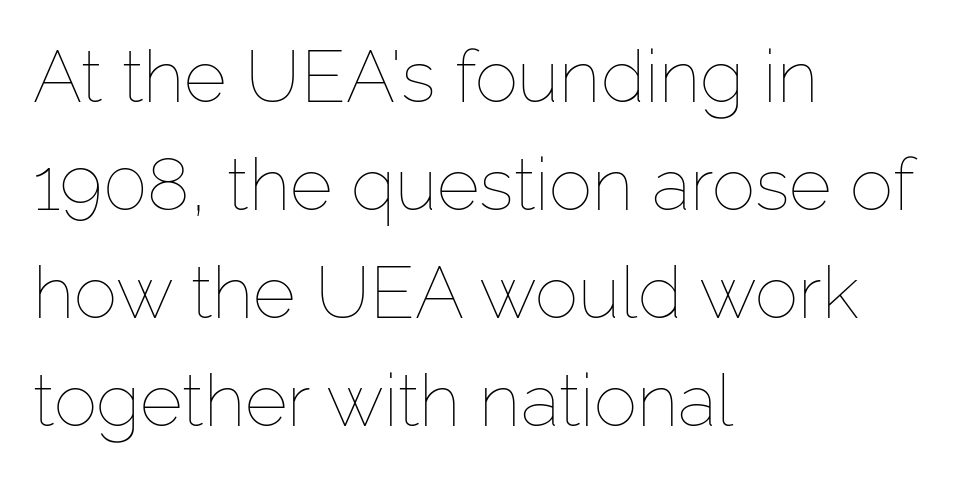
Q: Is the text bold? A: No.
Q: Is the text italic (slanted)? A: No, it is upright.
Q: Is the text underlined? A: No.
Q: How is the paragraph aligned? A: Left-aligned.
Q: Is the spacing between letters normal or unusually wide? A: Normal.
Q: Is the spacing between lines tight, normal or loose? A: Normal.
Q: Width (condensed, normal, or wide)? A: Normal.
Q: Stroke contrast? A: Low.
Q: x-height? A: Medium.
Q: Monospaced? A: No.
